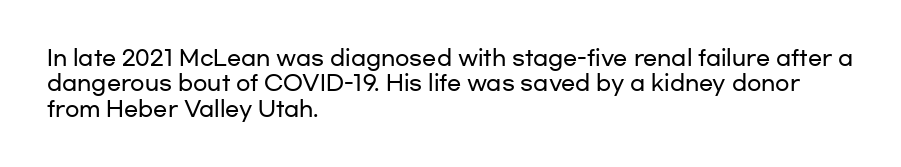
Short and long lines alike share a common starting point at left. Letters rest on an invisible, unmarked baseline. No extra tracking has been applied to these lines. Is there any slant? The stems are plumb.
